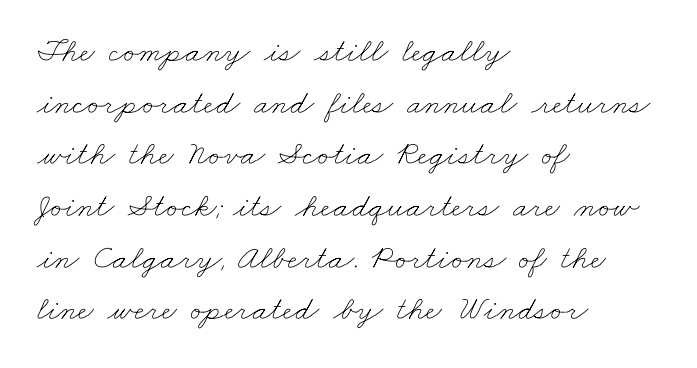
Q: Is the text bold? A: No.
Q: Is the text underlined? A: No.
Q: How is the paragraph aligned? A: Left-aligned.
Q: Is the spacing between letters normal or unusually wide? A: Normal.
Q: Is the spacing between lines tight, normal or loose? A: Normal.
Q: Width (condensed, normal, or wide)? A: Wide.
Q: Stroke contrast? A: Low.
Q: x-height? A: Small.
Q: Monospaced? A: No.
